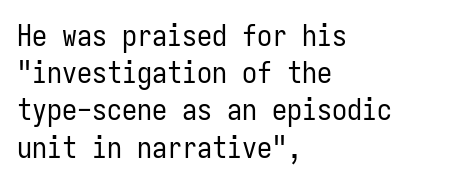
The gap between lines stays unmarked. This sample uses a sans-serif face. Ordinary non-slanted type is in use. Characters follow at the spacing the type designer built in.
